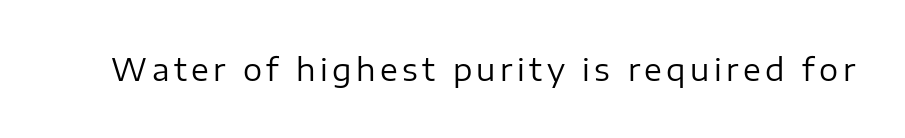
{"serif": "no", "italic": "no", "bold": "no", "weight": "regular", "width": "normal", "stroke_contrast": "low", "x_height": "medium", "monospaced": "no", "underline": "no", "glyph_px": 30}
